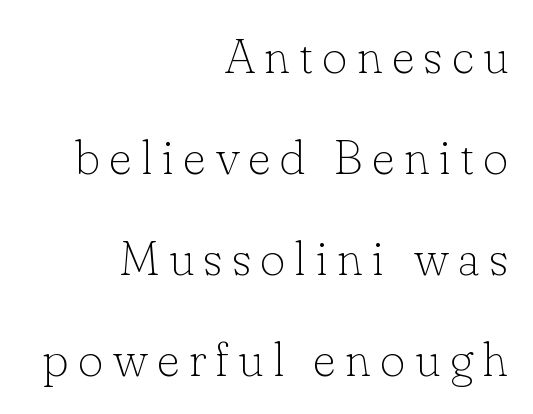
Character widths vary here, with narrow letters taking less room than wide ones. Italic: no, the glyphs are upright roman. This sample trades compactness for vertical openness between lines. A flush-right, rag-left setting is used for this passage.
